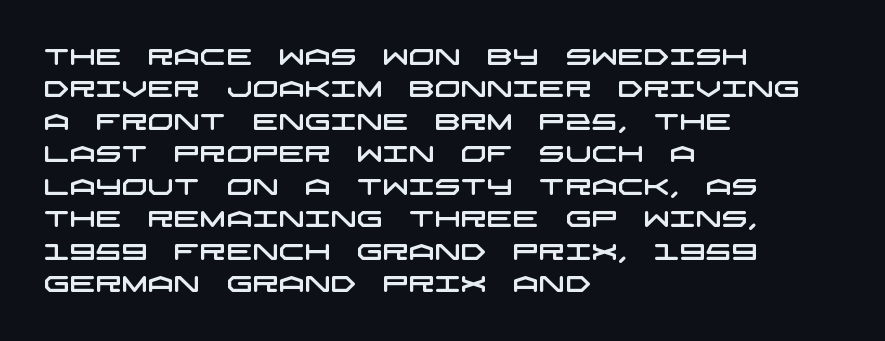
{"underline": "no", "align": "left", "line_spacing": "normal", "line_spacing_ratio": 1.41, "letter_spacing": "normal", "letter_spacing_em": 0.0, "glyph_px": 23}
